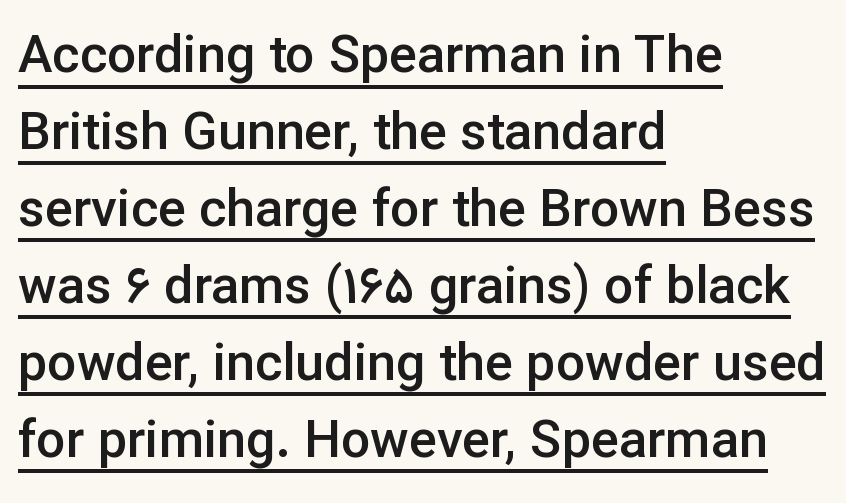
The typography opts for an upright posture over an oblique one. Here the designer chose a conventional face with non-uniform glyph widths. Compared with typical paragraphs, the rows here are spaced about the same. You could call the tracking neutral — neither tight nor loose. Caption: multi-line text, flush left, ragged right.
